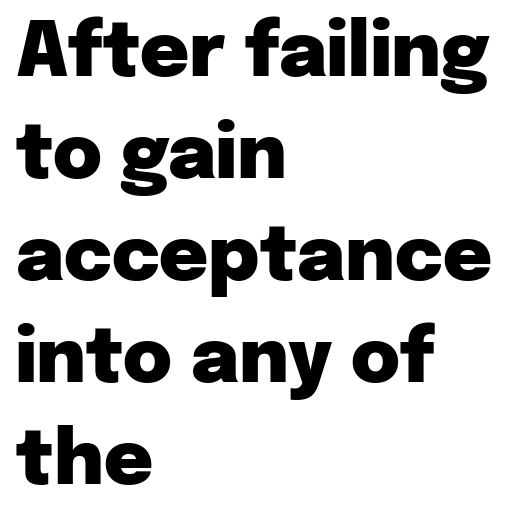
{"serif": "no", "italic": "no", "bold": "yes", "weight": "heavy", "width": "normal", "stroke_contrast": "low", "x_height": "medium", "monospaced": "no", "underline": "no", "align": "left", "line_spacing": "normal", "line_spacing_ratio": 1.36, "letter_spacing": "normal", "letter_spacing_em": 0.0, "glyph_px": 75}
